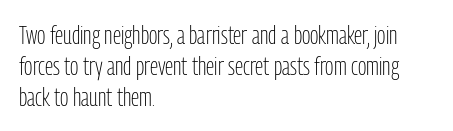
Q: Is the text bold? A: No.
Q: Is the text italic (slanted)? A: No, it is upright.
Q: Is the text underlined? A: No.
Q: How is the paragraph aligned? A: Left-aligned.
Q: Is the spacing between letters normal or unusually wide? A: Normal.
